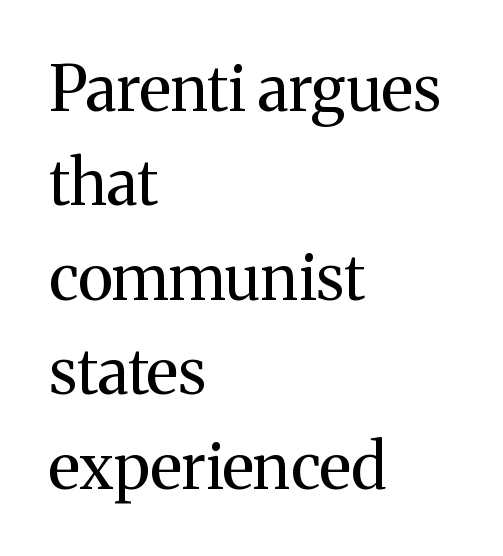
The image shows 63 px regular-weight serif type, upright; set left-aligned, normal line spacing (1.5x), normal letter spacing, not underlined; medium stroke contrast and a medium x-height.
